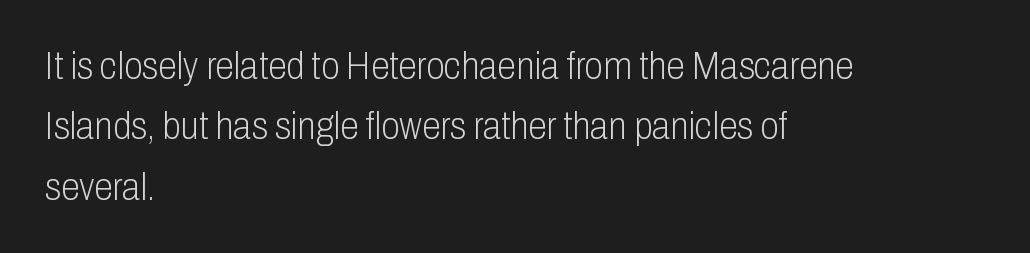
Regular leading. Looks like regular typesetting: each glyph gets only the width it needs. The axis of the letterforms is exactly vertical. Words float on clear page, feet unadorned. Unbolded letterforms with no extra heft. In terms of letterspacing, this is plain default setting.
